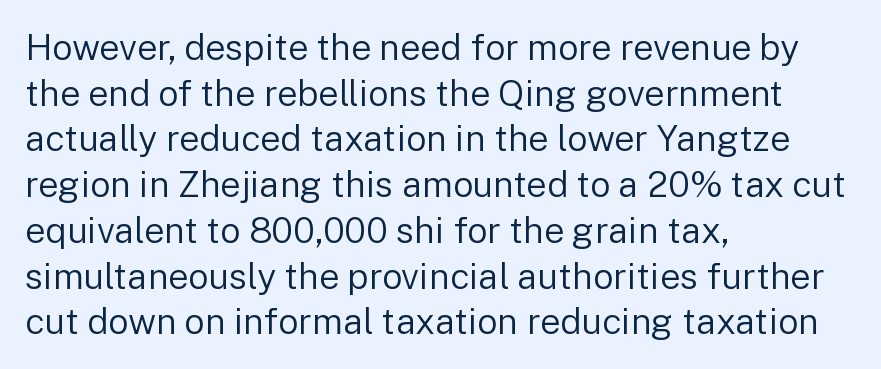
This is roman type, the default non-slanted kind. The tracking reads as untouched default to a designer's eye. Varying glyph widths throughout — classic text-font behaviour. Type without underlining. The lines in this sample share a left origin and differ only in where they stop.
